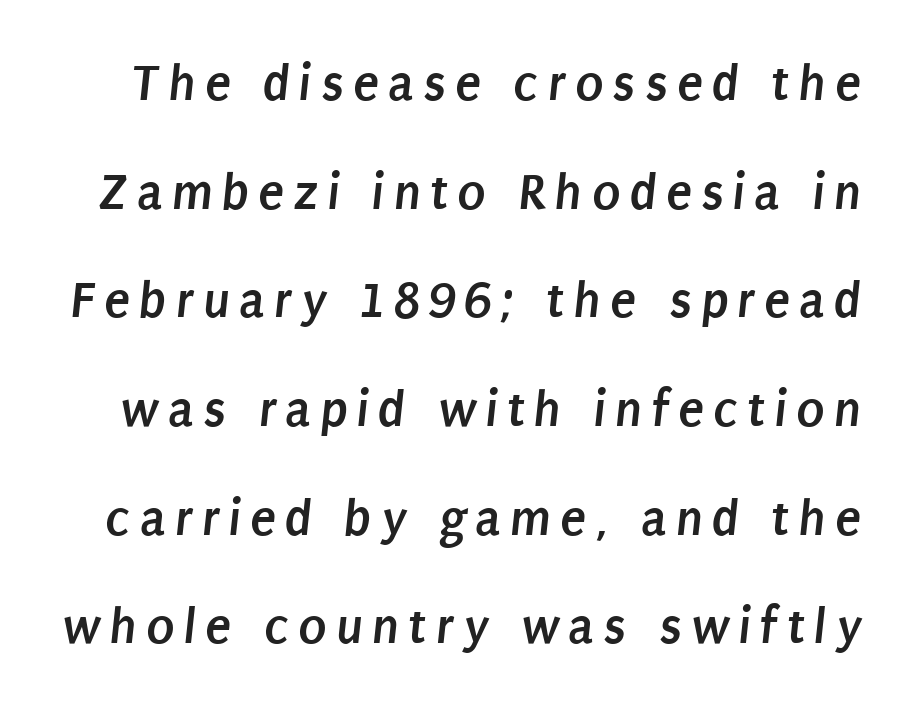
{"serif": "no", "bold": "yes", "weight": "semibold", "width": "condensed", "stroke_contrast": "low", "x_height": "large", "monospaced": "no", "underline": "no", "line_spacing": "loose", "line_spacing_ratio": 2.05, "glyph_px": 53}
